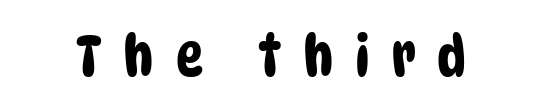
The image shows 58 px condensed sans-serif type; set unusually wide letter spacing (+0.37 em), not underlined; low stroke contrast and a large x-height.
